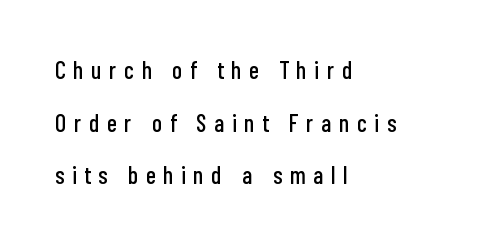
{"italic": "no", "underline": "no", "align": "left", "line_spacing": "loose", "line_spacing_ratio": 2.19, "letter_spacing": "wide", "letter_spacing_em": 0.33, "glyph_px": 24}
